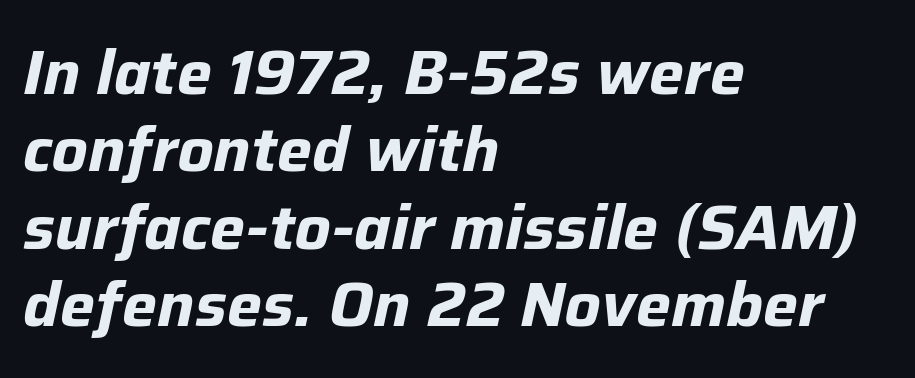
The glyphs are unaccompanied by any horizontal stroke below them. Whoever set this chose a conventional vertical rhythm. Looks like regular typesetting: each glyph gets only the width it needs. If you drew a line through each stem, it would be angled. The tracking reads as untouched default to a designer's eye. Horizontally, the lines are justified to the leading edge only.
